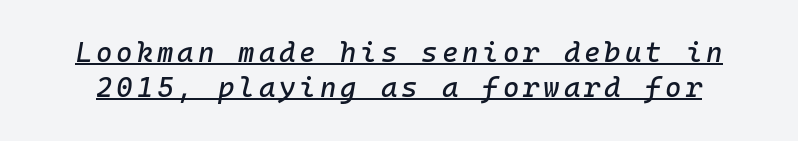
You can tell it's italic because the verticals aren't actually vertical. A typesetter would call this leading conventional body-copy spacing. Compared with undecorated copy, this sample adds a rule below the words. The rendering uses typewriter-style spacing with identical character cells.
